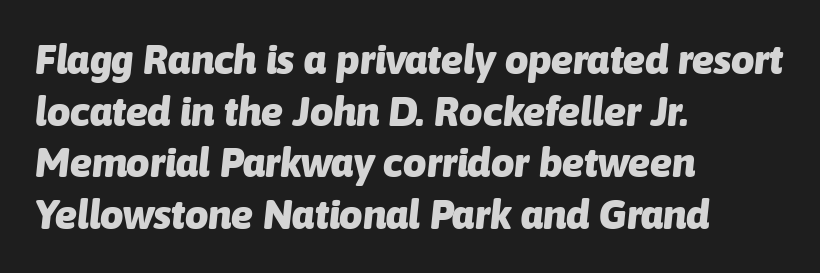
{"italic": "yes", "lean": "right", "slant_degrees": 6, "bold": "yes", "weight": "heavy", "width": "normal", "stroke_contrast": "low", "x_height": "medium", "monospaced": "no", "underline": "no", "align": "left", "line_spacing": "normal", "line_spacing_ratio": 1.26, "letter_spacing": "normal", "letter_spacing_em": 0.0, "glyph_px": 41}
